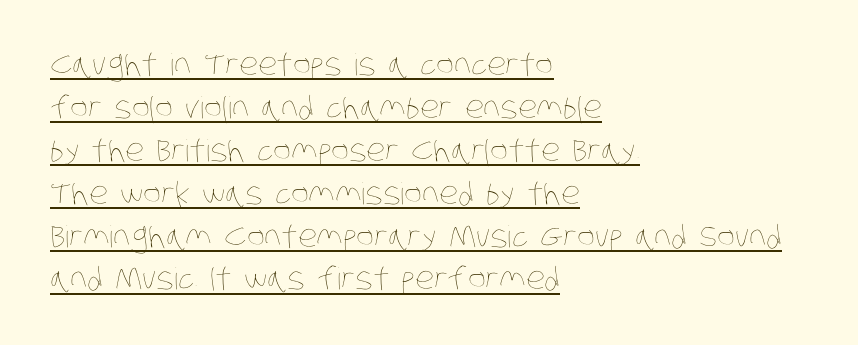
{"bold": "no", "weight": "thin", "width": "condensed", "stroke_contrast": "low", "x_height": "large", "monospaced": "no", "underline": "yes", "align": "left", "line_spacing": "normal", "line_spacing_ratio": 1.43, "letter_spacing": "normal", "letter_spacing_em": 0.0, "glyph_px": 30}
